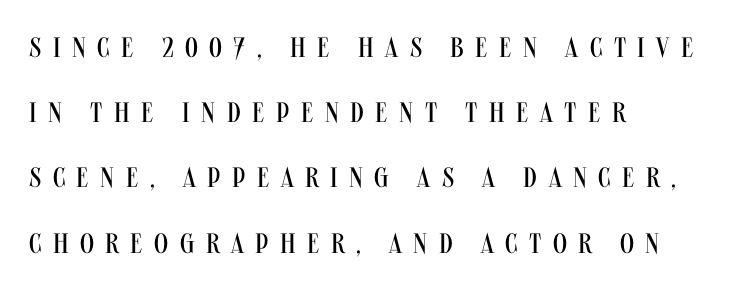
{"serif": "no", "italic": "no", "bold": "no", "weight": "regular", "width": "condensed", "stroke_contrast": "medium", "x_height": "large", "monospaced": "no", "underline": "no", "align": "left", "line_spacing": "loose", "line_spacing_ratio": 2.33, "letter_spacing": "wide", "letter_spacing_em": 0.41, "glyph_px": 28}
